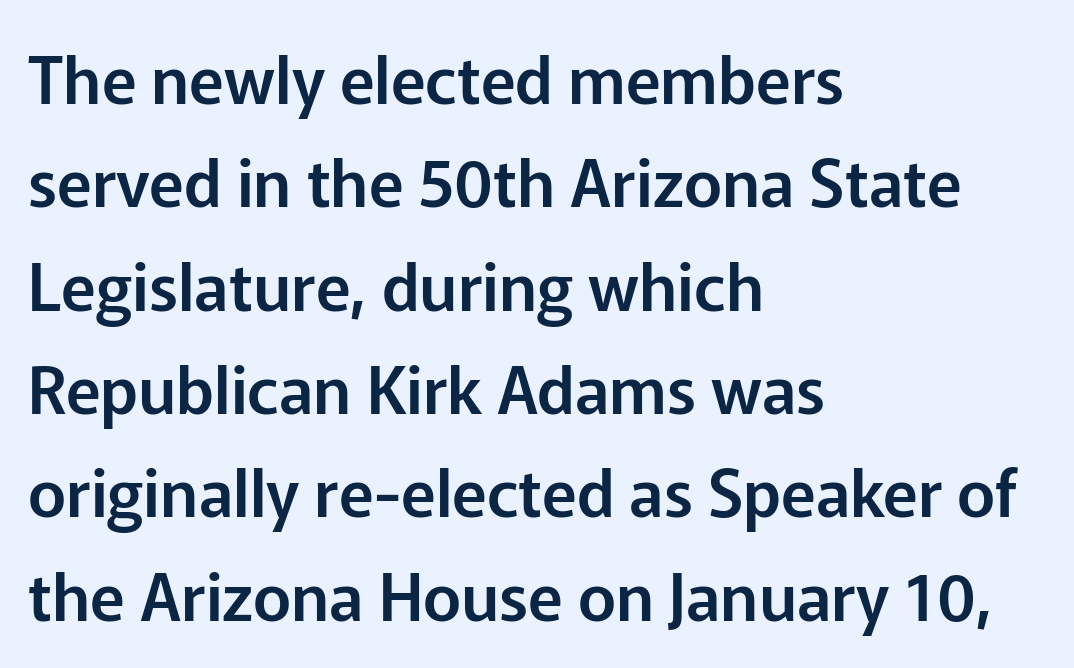
How are the letters spaced? Ordinarily, with no added tracking. Think of a printed novel: that variable character pitch is what you see here. Each row of text sits above clean, open space. The typeface chosen for these lines omits serifs. A classic flush-left, rag-right setting is used for this passage.
